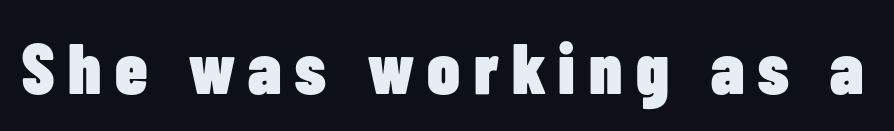
Is this a sans? Yes — the strokes have no serifs. Look at the stroke-to-counter ratio: heavy, a bold. Each letter keeps its own natural width here, so spacing adapts to shape. Anything drawn beneath the words? Only blank space. Quick note: not italic, upright.
